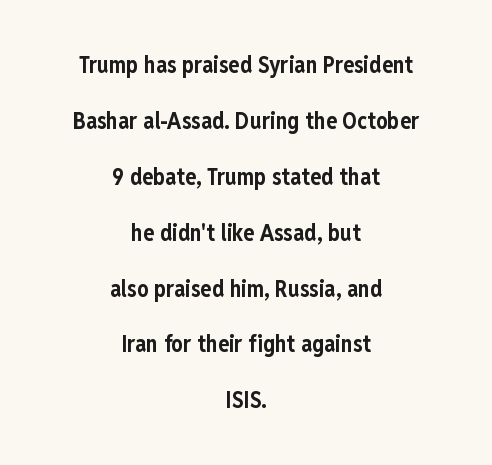
Q: Is the text bold? A: Yes.
Q: Is the text italic (slanted)? A: No, it is upright.
Q: Is the text underlined? A: No.
Q: How is the paragraph aligned? A: Centered.
Q: Is the spacing between letters normal or unusually wide? A: Normal.
Q: Is the spacing between lines tight, normal or loose? A: Loose.
